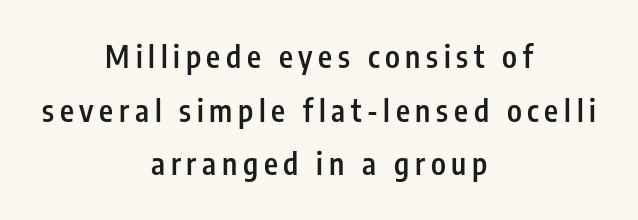
The image shows 30 px semibold, condensed sans-serif type, upright; set centered, line spacing 1.79x, not underlined; low stroke contrast and a medium x-height.
